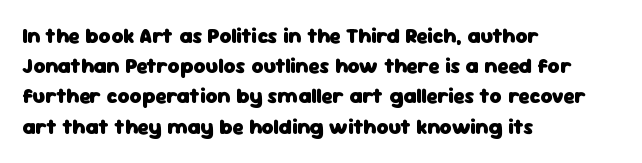
The image shows 21 px bold type, upright; set left-aligned, normal line spacing (1.44x), normal letter spacing, not underlined.
